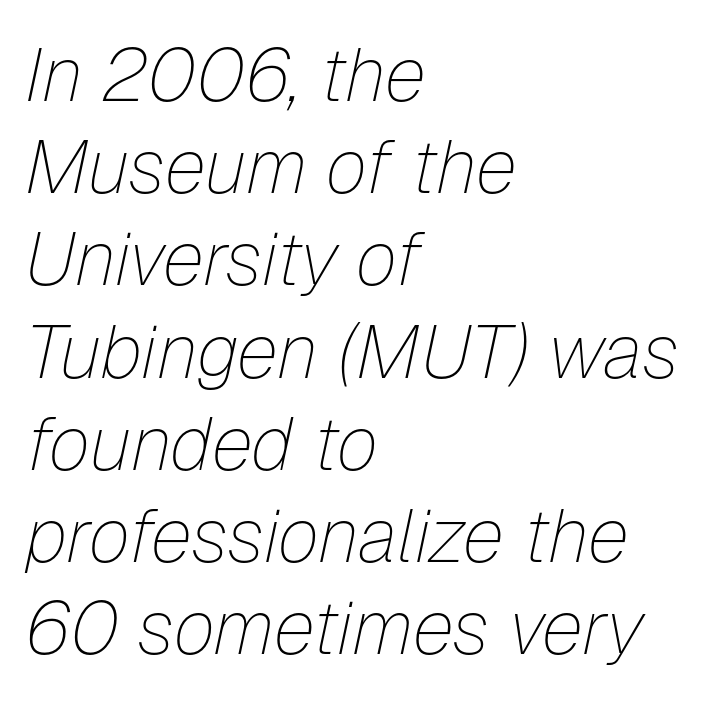
The image shows 75 px thin type, italic (leaning right); set left-aligned, line spacing 1.23x, normal letter spacing, not underlined; low stroke contrast and a medium x-height.
